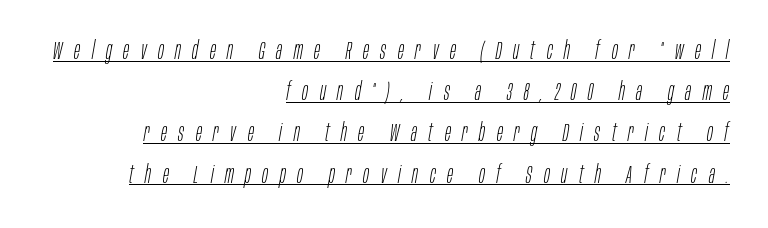
The image shows 25 px text type, italic (leaning right); set right-aligned, normal line spacing (1.65x), unusually wide letter spacing (+0.46 em), underlined.
